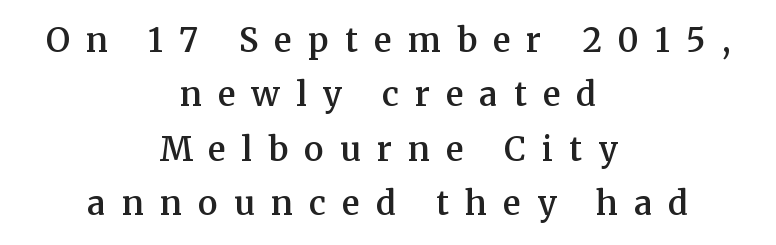
You could only call the tracking loose — the letters float apart. Classification — serif. Interline gaps are of average width in this sample. The glyphs are unaccompanied by any horizontal stroke below them. This sample uses an upright cut, with every glyph sitting square on the baseline. Both edges are ragged and mirror each other, which tells us the setting is centered.
